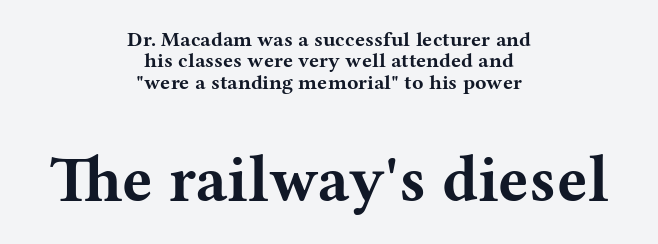
Is the block centered? Yes — each line is placed symmetrically about the middle. The passage shown is typed in a proportional face where columns would drift. The rendering uses a bold face; every stroke is thick and dark. Each new line begins almost immediately beneath the previous one. Typesetter's note — lower block bumped up in size, upper block left smaller. Unlike italic type, these characters show no tilt at all.
